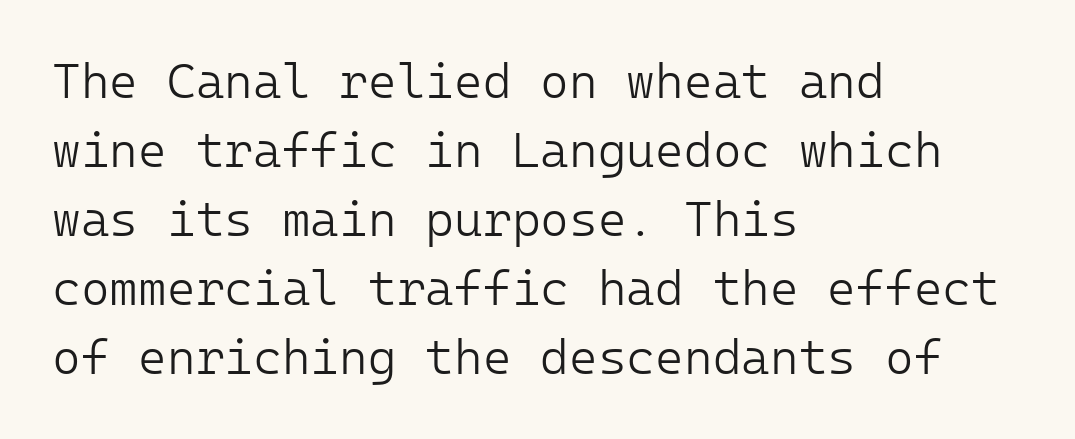
{"serif": "no", "italic": "no", "bold": "no", "weight": "light", "width": "normal", "stroke_contrast": "low", "x_height": "medium", "underline": "no", "align": "left", "line_spacing": "normal", "line_spacing_ratio": 1.41, "letter_spacing": "normal", "letter_spacing_em": 0.0, "glyph_px": 49}
